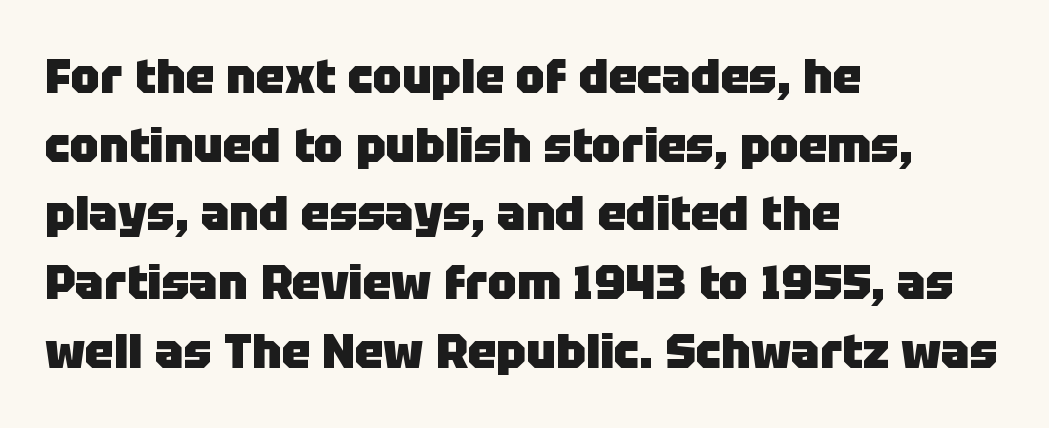
{"serif": "no", "italic": "no", "bold": "yes", "weight": "heavy", "width": "normal", "stroke_contrast": "low", "x_height": "large", "monospaced": "no", "underline": "no", "align": "left", "line_spacing": "normal", "line_spacing_ratio": 1.43, "letter_spacing": "normal", "letter_spacing_em": 0.0, "glyph_px": 48}
